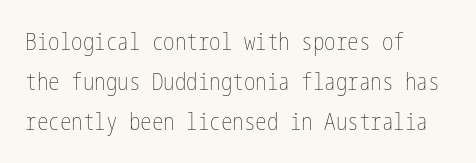
Type without underlining. Characters remain perfectly vertical along every line. This reads as an unemphasized weight, regular at the heaviest. These lines stack with their left ends in a neat column.
